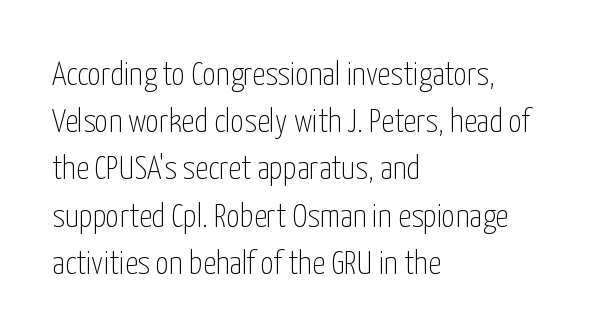
{"serif": "no", "italic": "no", "bold": "no", "weight": "thin", "width": "condensed", "stroke_contrast": "low", "x_height": "medium", "monospaced": "no", "underline": "no", "align": "left", "line_spacing": "normal", "line_spacing_ratio": 1.43, "letter_spacing": "normal", "letter_spacing_em": 0.0, "glyph_px": 33}
